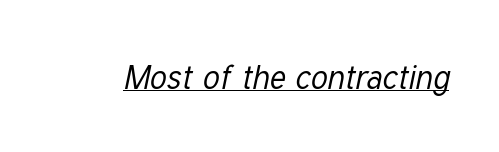
The characters are drawn with everyday or finer stroke widths. Italic: yes, the glyphs are oblique. This rendering features underlined lettering. Think of a printed novel: that variable character pitch is what you see here.
